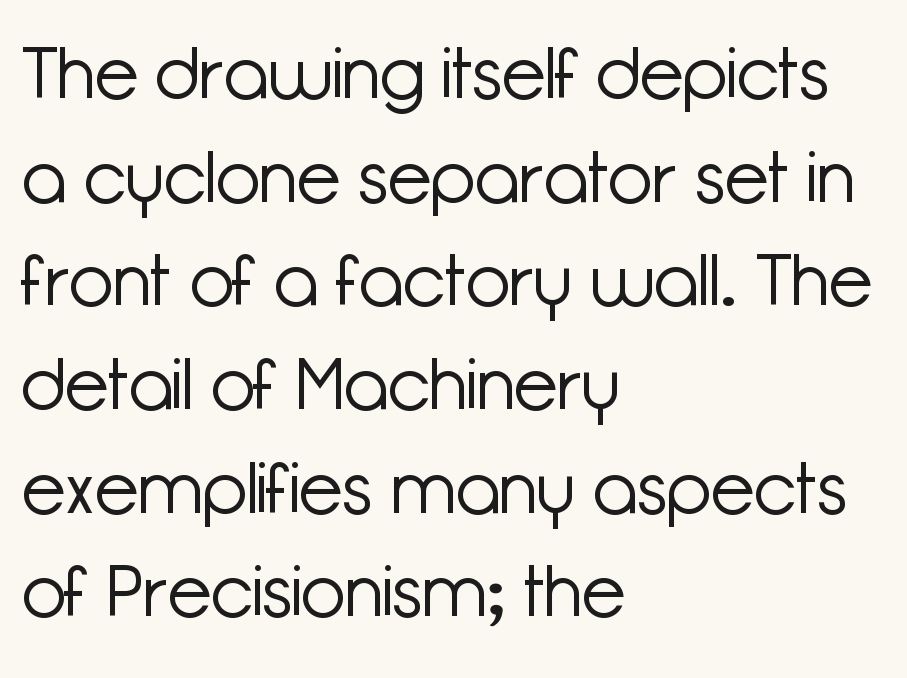
The image shows 72 px light sans-serif type, upright; set left-aligned, normal line spacing (1.44x), normal letter spacing, not underlined; low stroke contrast and a medium x-height.
